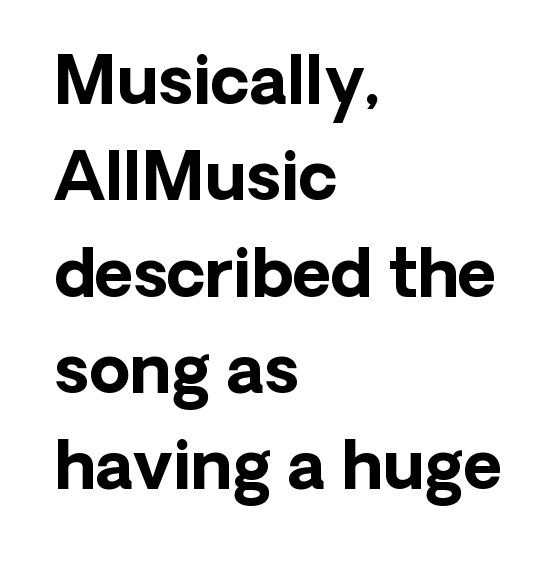
The image shows 66 px bold sans-serif type, upright; set left-aligned, normal line spacing (1.46x), normal letter spacing, not underlined; low stroke contrast and a medium x-height.
